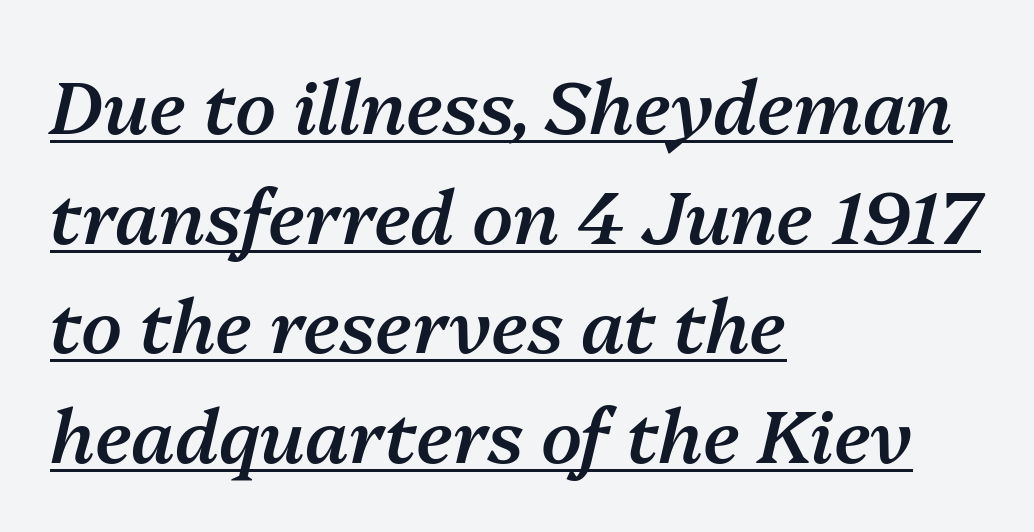
The image shows 74 px semibold type, italic (leaning right); set left-aligned, normal line spacing (1.48x), normal letter spacing, underlined; medium stroke contrast and a medium x-height.
